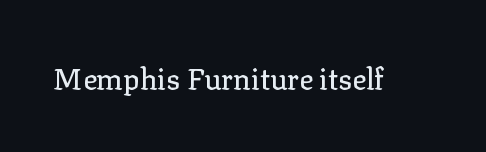
The image shows 29 px serif type, upright; set normal letter spacing, not underlined; low stroke contrast and a medium x-height.
